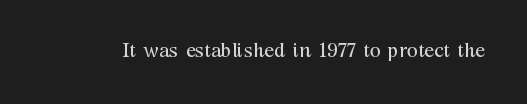
The image shows 20 px text type, upright; set normal letter spacing, not underlined.
